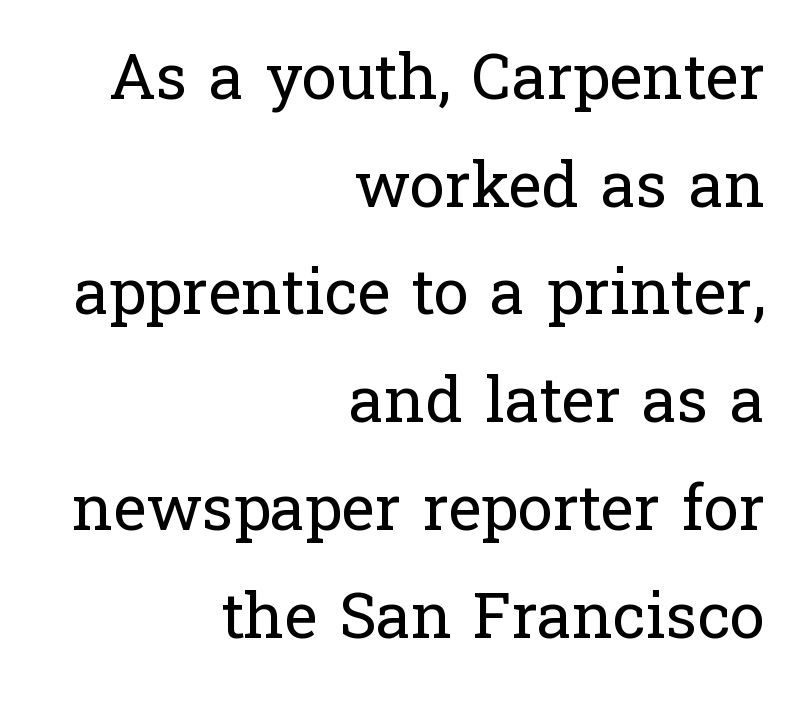
Q: Is the text bold? A: No.
Q: Is the text italic (slanted)? A: No, it is upright.
Q: Is the typeface a serif or a sans-serif typeface? A: Serif.
Q: Is the text underlined? A: No.
Q: How is the paragraph aligned? A: Right-aligned.
Q: Is the spacing between letters normal or unusually wide? A: Normal.
Q: Width (condensed, normal, or wide)? A: Normal.
Q: Stroke contrast? A: Low.
Q: x-height? A: Medium.
Q: Monospaced? A: No.
